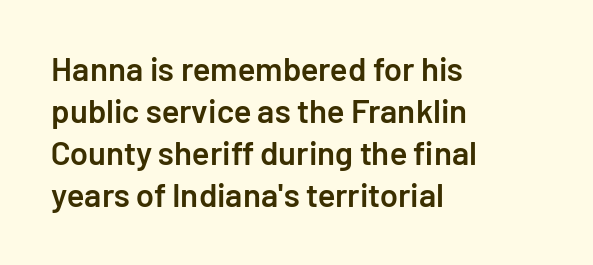
{"serif": "no", "italic": "no", "bold": "semi", "weight": "semibold", "width": "normal", "stroke_contrast": "low", "x_height": "medium", "monospaced": "no", "underline": "no", "align": "left", "line_spacing": "normal", "line_spacing_ratio": 1.27, "letter_spacing": "normal", "letter_spacing_em": 0.0, "glyph_px": 33}
